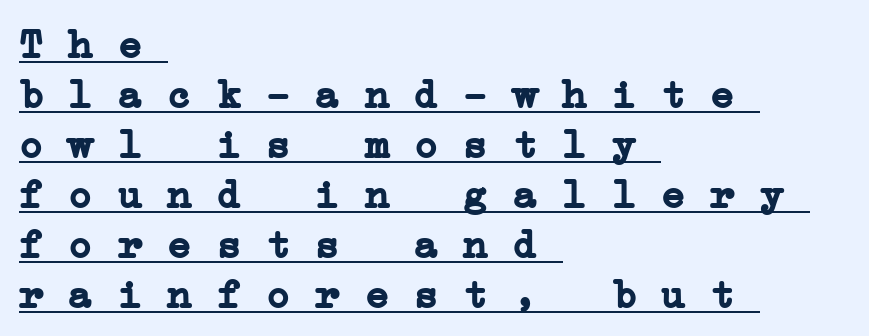
The image shows 41 px semibold, wide serif type, monospaced; set left-aligned, line spacing 1.22x, normal letter spacing, underlined; low stroke contrast and a medium x-height.
